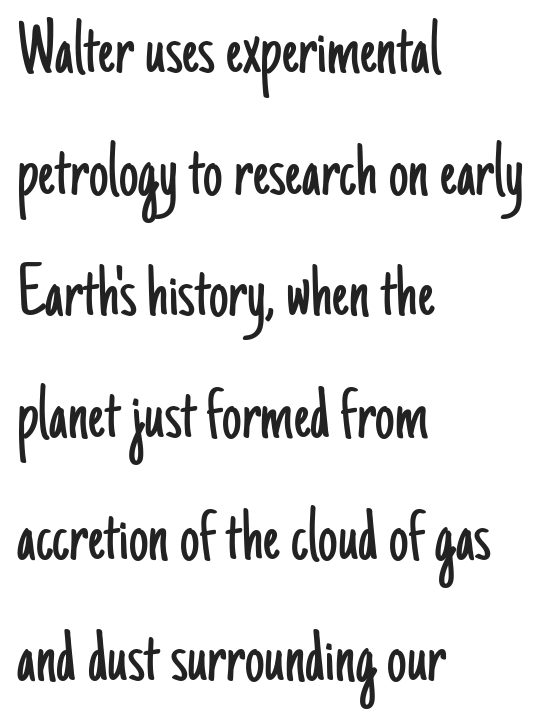
The image shows 78 px light, condensed sans-serif type, upright; set left-aligned, normal line spacing (1.56x), normal letter spacing, not underlined; low stroke contrast and a small x-height.
